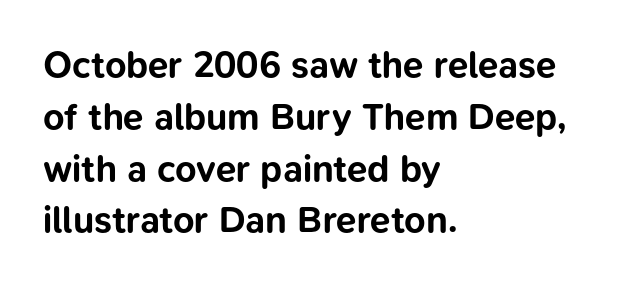
{"serif": "no", "italic": "no", "bold": "yes", "weight": "bold", "width": "normal", "stroke_contrast": "low", "x_height": "medium", "monospaced": "no", "underline": "no", "align": "left", "line_spacing": "normal", "line_spacing_ratio": 1.4, "letter_spacing": "normal", "letter_spacing_em": 0.0, "glyph_px": 37}
